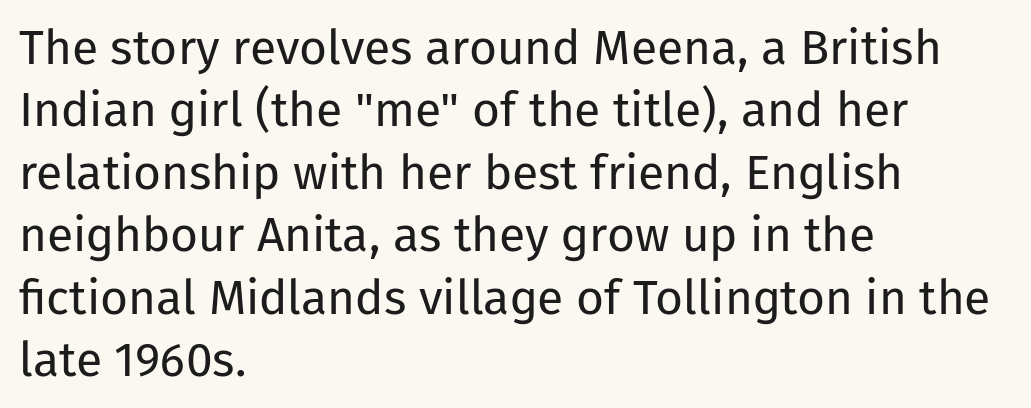
Q: Is the text bold? A: No.
Q: Is the text italic (slanted)? A: No, it is upright.
Q: Is the typeface a serif or a sans-serif typeface? A: Sans-serif.
Q: Is the text underlined? A: No.
Q: How is the paragraph aligned? A: Left-aligned.
Q: Is the spacing between letters normal or unusually wide? A: Normal.
Q: Is the spacing between lines tight, normal or loose? A: Normal.
Q: Width (condensed, normal, or wide)? A: Normal.
Q: Stroke contrast? A: Low.
Q: x-height? A: Medium.
Q: Monospaced? A: No.
